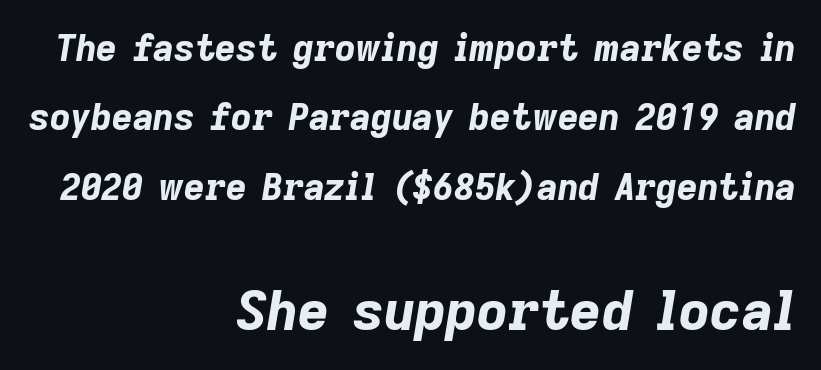
Q: Is the text bold? A: Yes.
Q: Is the text italic (slanted)? A: Yes, it leans right by about 9 degrees.
Q: Is the text underlined? A: No.
Q: How is the paragraph aligned? A: Right-aligned.
Q: Is the spacing between letters normal or unusually wide? A: Normal.
Q: Is the spacing between lines tight, normal or loose? A: Loose.
Q: Which block of text is set in a larger size, the first (top) or the second (bottom)? A: The second (bottom) one.
Q: Width (condensed, normal, or wide)? A: Normal.
Q: Stroke contrast? A: Low.
Q: x-height? A: Medium.
Q: Monospaced? A: No.
